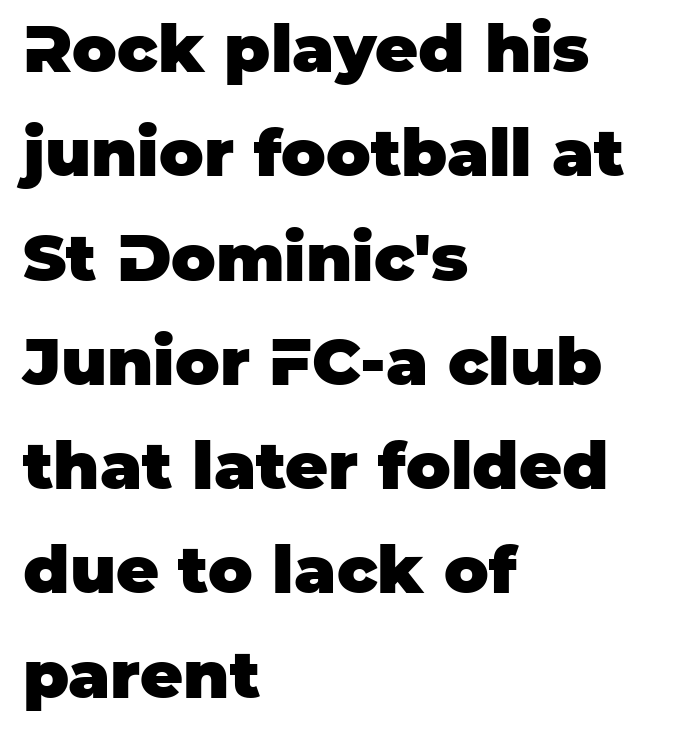
The image shows 66 px heavy sans-serif type, upright; set left-aligned, normal line spacing (1.58x), normal letter spacing, not underlined; low stroke contrast and a large x-height.
